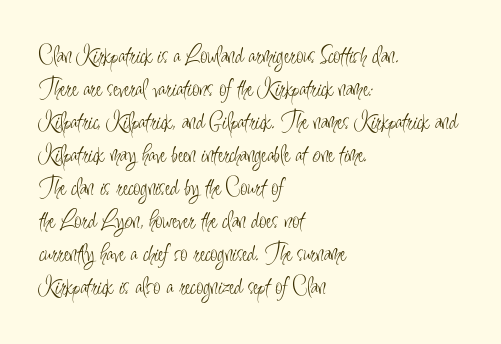
The image shows 26 px text type; set left-aligned, normal line spacing (1.27x), normal letter spacing, not underlined.
